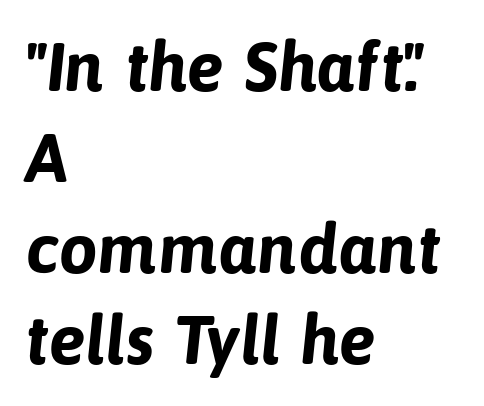
Decoration check: the copy has no underline. This sample has the flowing, uneven cadence of proportional lettering. A typesetter would label this face a sans. Its strokes are broad and dark, the hallmark of bold type. One-word summary of the alignment: left.
